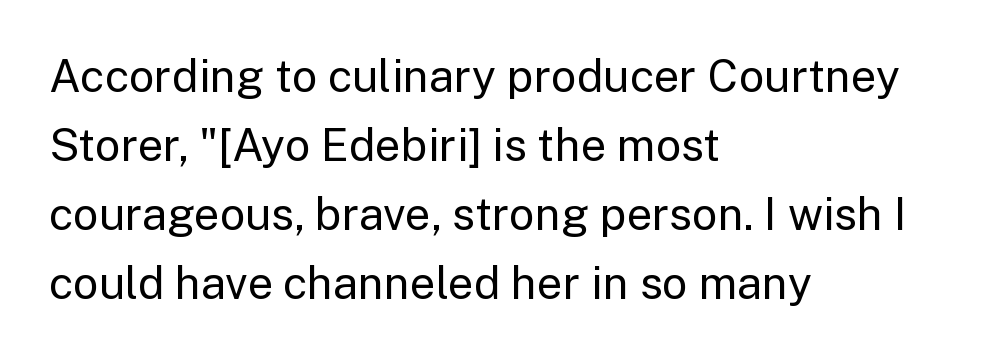
Type without underlining. These lines are rendered in a variable-pitch font. Reading down the column, the eye jumps a familiar distance to each next line. Caption: multi-line text, flush left, ragged right.
